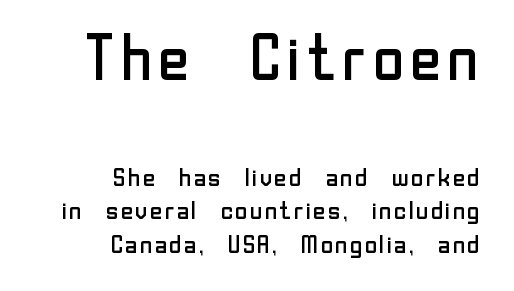
The image shows 63 px regular-weight sans-serif type, upright; set right-aligned, normal line spacing (1.33x), normal letter spacing, not underlined; the first (top) block is 2.52x larger; low stroke contrast and a medium x-height.
